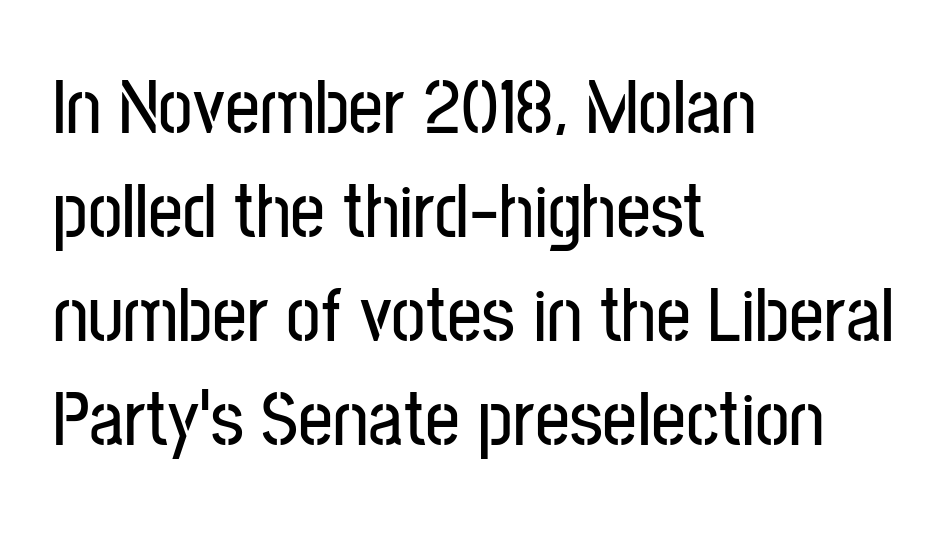
Each row of text sits above clean, open space. This rendering uses left alignment, leaving the right contour irregular. This sample uses an upright cut, with every glyph sitting square on the baseline. To sum up the face: it is a sans, with no serifs. Proportional: the letters do not fall into vertical columns.
